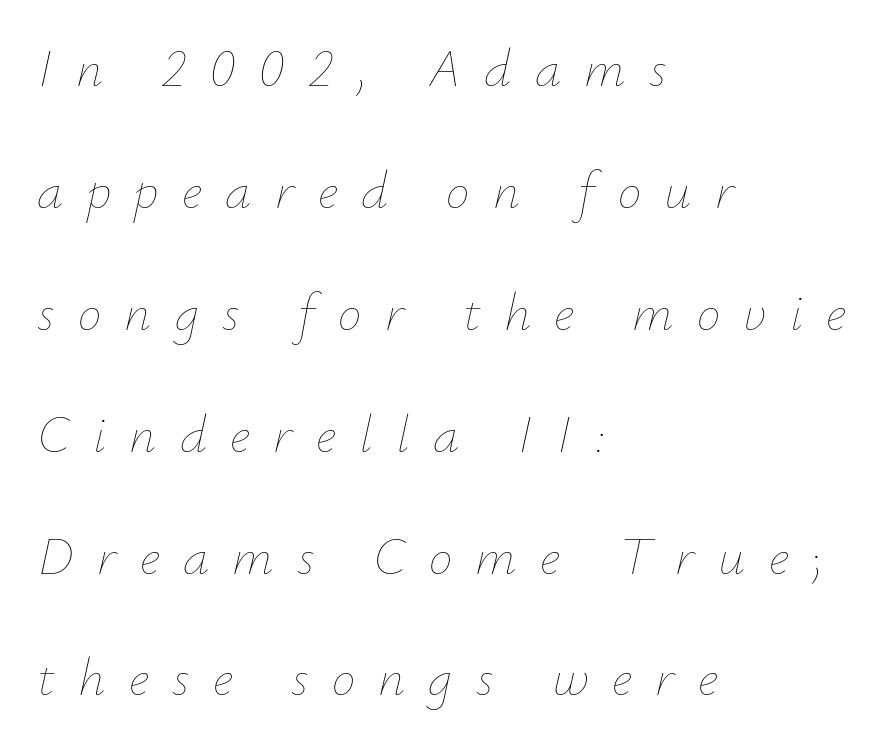
{"italic": "yes", "lean": "right", "slant_degrees": 12, "bold": "no", "weight": "thin", "width": "normal", "stroke_contrast": "low", "x_height": "small", "monospaced": "no", "underline": "no", "align": "left", "line_spacing": "loose", "line_spacing_ratio": 2.3, "letter_spacing": "wide", "letter_spacing_em": 0.44, "glyph_px": 53}
